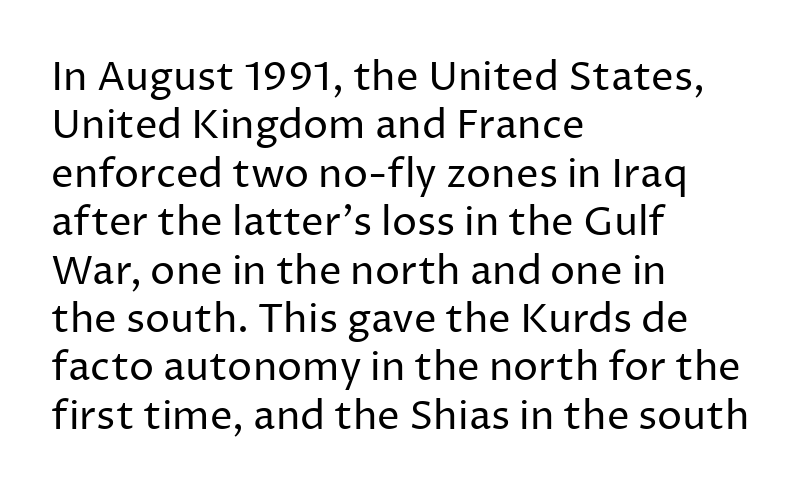
{"serif": "no", "italic": "no", "bold": "no", "weight": "regular", "width": "normal", "stroke_contrast": "low", "x_height": "medium", "monospaced": "no", "underline": "no", "align": "left", "line_spacing_ratio": 1.21, "letter_spacing": "normal", "letter_spacing_em": 0.0, "glyph_px": 40}
